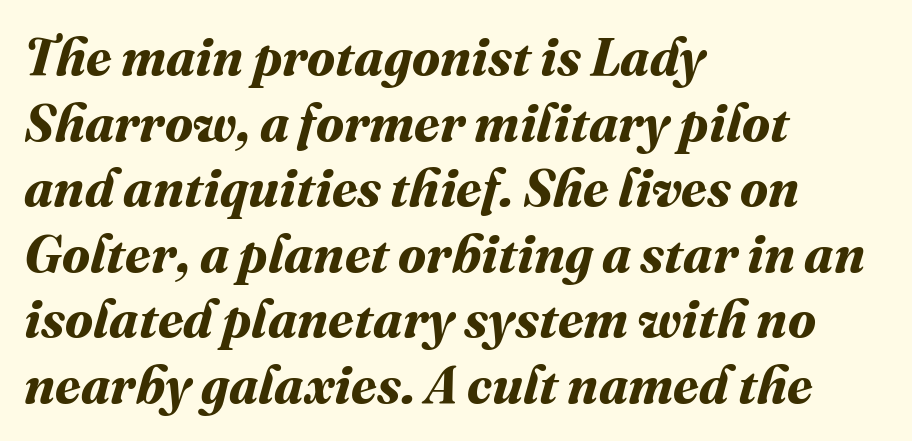
The line texture is even and compact thanks to regular tracking. The letters advance in unequal steps, a hallmark of proportional type. Does the weight exceed regular? Yes, all the way to bold. The lines sit at an ordinary, default distance from one another. The area under the type is left untouched. This sample is left-justified, so line endings fall wherever the words run out.
